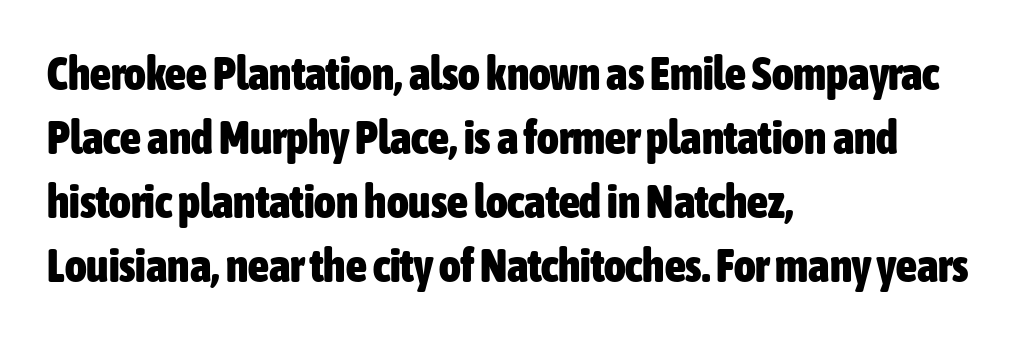
Q: Is the text bold? A: Yes.
Q: Is the text italic (slanted)? A: No, it is upright.
Q: Is the typeface a serif or a sans-serif typeface? A: Sans-serif.
Q: Is the text underlined? A: No.
Q: How is the paragraph aligned? A: Left-aligned.
Q: Is the spacing between letters normal or unusually wide? A: Normal.
Q: Is the spacing between lines tight, normal or loose? A: Normal.
Q: Width (condensed, normal, or wide)? A: Condensed.
Q: Stroke contrast? A: Low.
Q: x-height? A: Medium.
Q: Monospaced? A: No.
